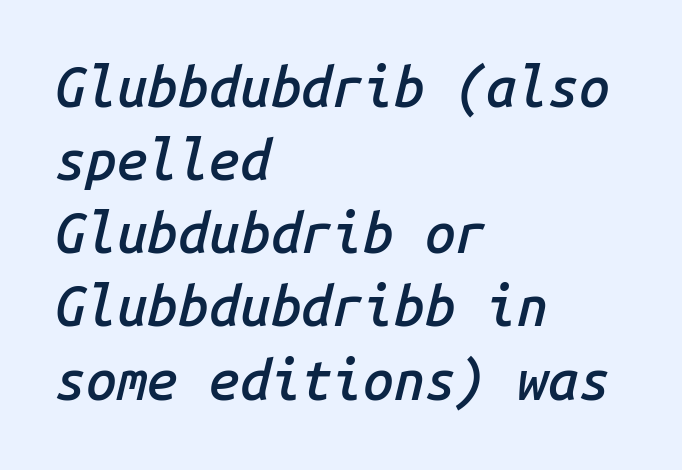
The image shows 55 px semibold type, italic (leaning right), monospaced; set left-aligned, normal line spacing (1.33x), normal letter spacing, not underlined; low stroke contrast and a medium x-height.
